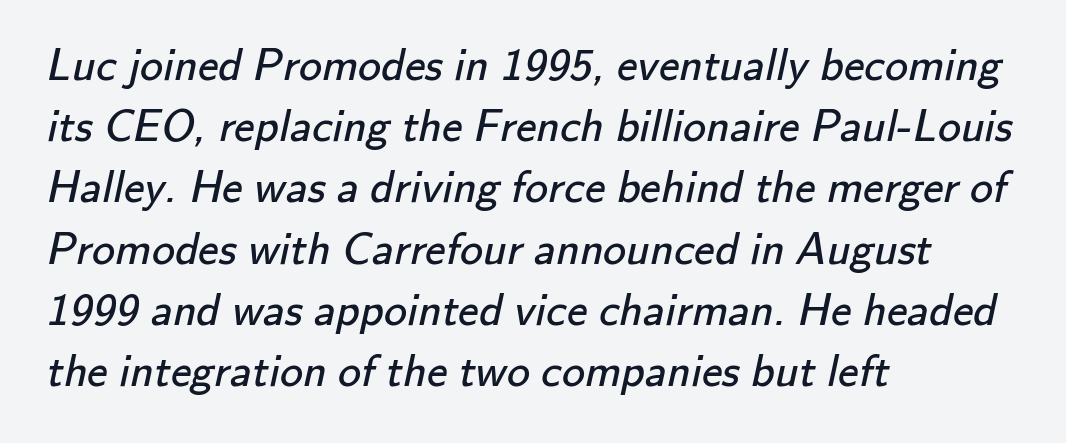
The image shows 46 px regular-weight sans-serif type; set left-aligned, normal line spacing (1.33x), normal letter spacing, not underlined; low stroke contrast and a small x-height.
